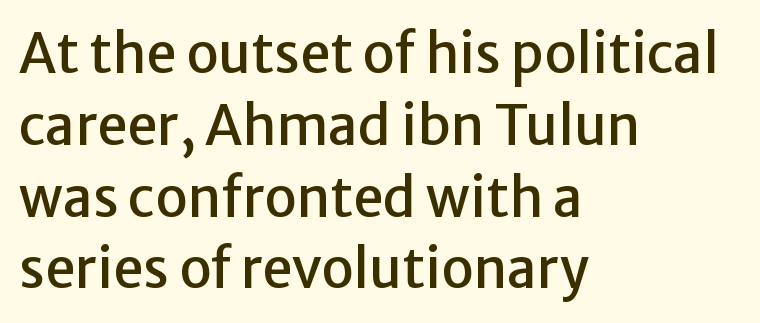
The space directly below the letters is spotless. Notice how the stems are strictly vertical — no italics here. Does the type have serifs? No, each stem ends abruptly. Where is the straight margin? On the left.
